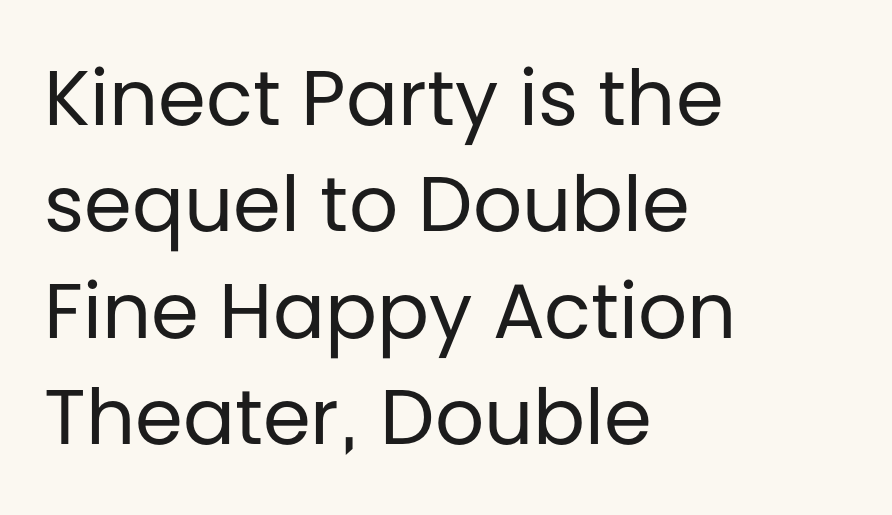
The image shows 77 px regular-weight sans-serif type, upright; set left-aligned, normal line spacing (1.38x), normal letter spacing, not underlined; low stroke contrast and a large x-height.
